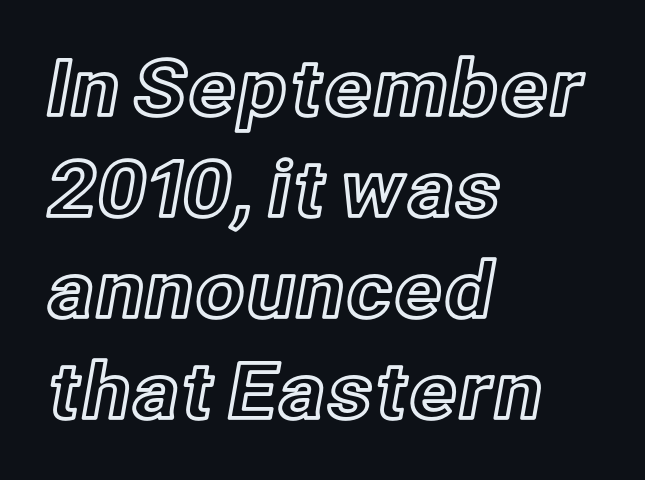
The image shows 77 px text type; set left-aligned, normal line spacing (1.31x), normal letter spacing, not underlined; a medium x-height.
